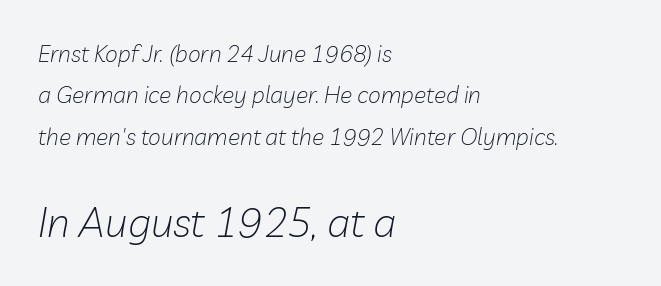
The letters in the lower block stand taller than those in the block above. Line starts are locked; line ends wander. Honestly, the letter spacing is just normal — you wouldn't notice it. The weight would be labelled regular, book, light, or lighter still.
